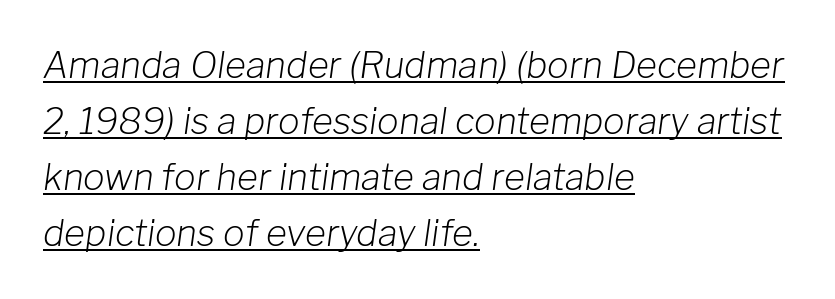
The image shows 36 px light type, italic (leaning right); set left-aligned, normal line spacing (1.56x), normal letter spacing, underlined; low stroke contrast and a medium x-height.
